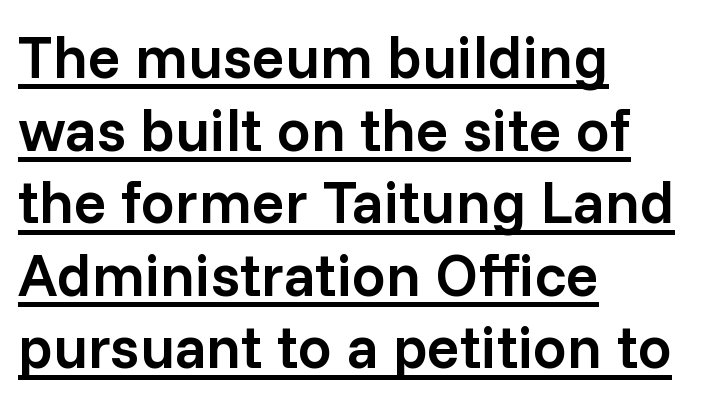
Look at the bottom of the vertical strokes: they stop flat, with no serifs. Compared with an ordinary text face, these strokes are moderately heavier — a semibold. The rendering uses the underline text-decoration. Vertical strokes here are truly vertical. The rendering keeps characters at their native spacing.
